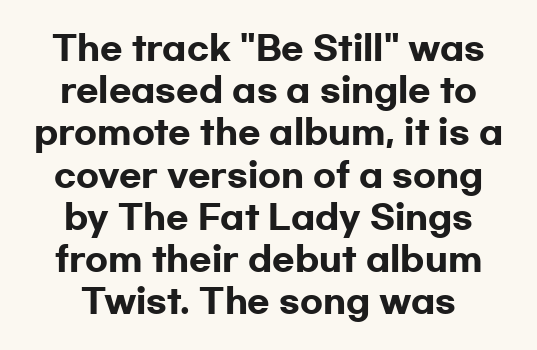
The image shows 33 px heavy, wide sans-serif type, upright; set normal line spacing (1.28x), normal letter spacing, not underlined; low stroke contrast and a medium x-height.
